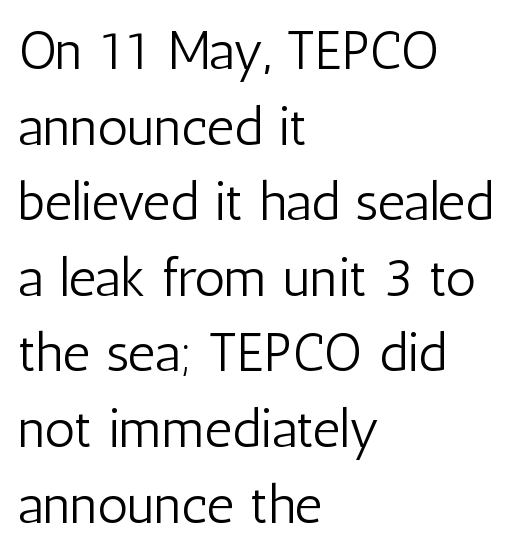
The image shows 54 px light, condensed sans-serif type, upright; set left-aligned, normal line spacing (1.4x), normal letter spacing, not underlined; low stroke contrast and a medium x-height.
